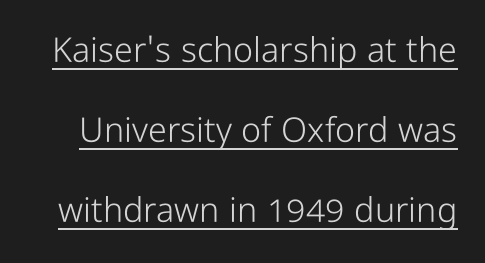
Underlined type. Typographically, this falls in the sans-serif category. Do the characters align in a grid? No, the font is proportional. The letters stand straight up with perfectly vertical stems.
